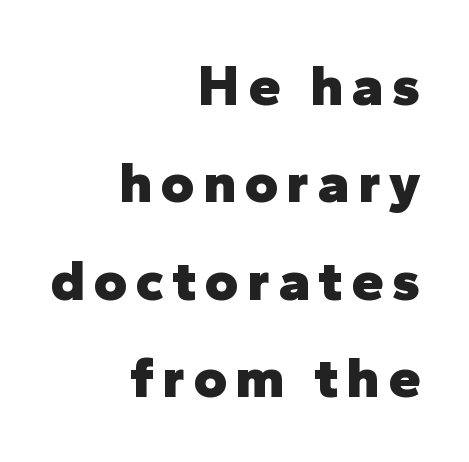
Reading down the column, the eye jumps a familiar distance to each next line. The typography opts for an upright posture over an oblique one. The passage shown is typed in a proportional face where columns would drift. The passage shown is emphatically bold. Reading down the block, your eye finds every line finishing at a fixed right position.
